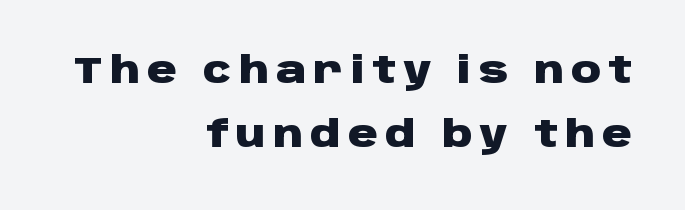
Q: Is the text bold? A: Yes.
Q: Is the text italic (slanted)? A: No, it is upright.
Q: Is the typeface a serif or a sans-serif typeface? A: Sans-serif.
Q: Is the text underlined? A: No.
Q: How is the paragraph aligned? A: Right-aligned.
Q: Is the spacing between letters normal or unusually wide? A: Unusually wide.
Q: Width (condensed, normal, or wide)? A: Wide.
Q: Stroke contrast? A: Low.
Q: x-height? A: Large.
Q: Monospaced? A: No.
